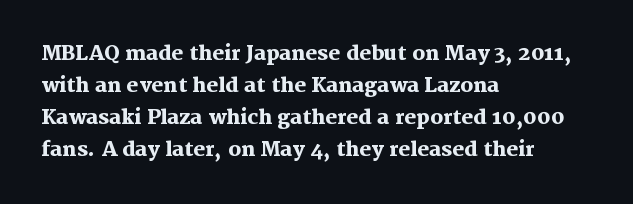
{"italic": "no", "bold": "yes", "underline": "no", "align": "left", "line_spacing": "normal", "line_spacing_ratio": 1.6, "letter_spacing": "normal", "letter_spacing_em": 0.0, "glyph_px": 20}
